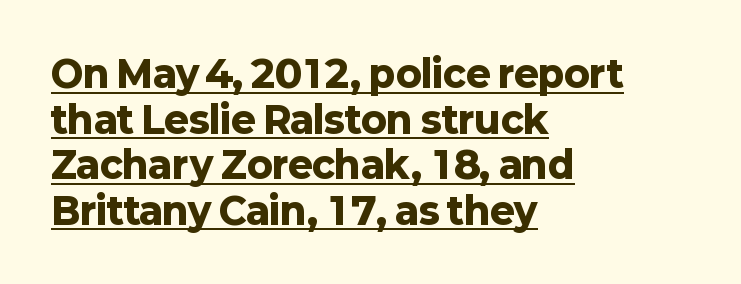
The image shows 37 px heavy sans-serif type, upright; set left-aligned, line spacing 1.23x, normal letter spacing, underlined; low stroke contrast and a medium x-height.
